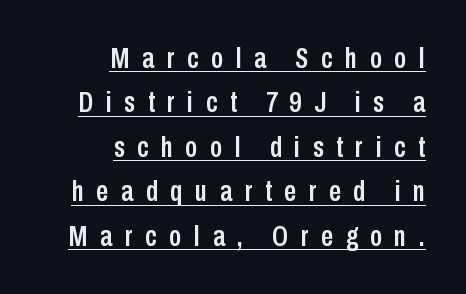
Q: Is the text italic (slanted)? A: No, it is upright.
Q: Is the typeface a serif or a sans-serif typeface? A: Sans-serif.
Q: Is the text underlined? A: Yes.
Q: How is the paragraph aligned? A: Right-aligned.
Q: Is the spacing between letters normal or unusually wide? A: Unusually wide.
Q: Is the spacing between lines tight, normal or loose? A: Normal.
Q: Width (condensed, normal, or wide)? A: Condensed.
Q: Stroke contrast? A: Low.
Q: x-height? A: Medium.
Q: Monospaced? A: No.
